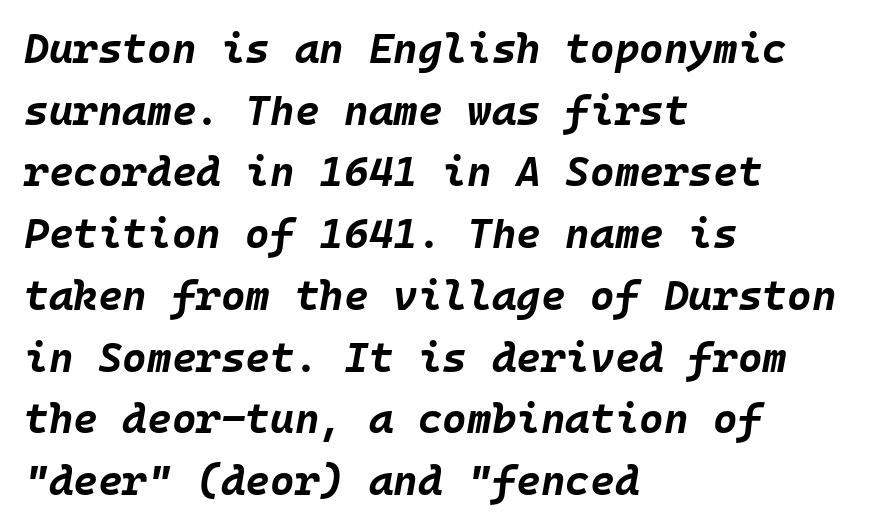
The rows are spaced the way most documents space them. Quick note: italic. Casual observation: everything's shoved over to the left. Looks like terminal output: every glyph gets an equal slot. Each glyph is drawn with heavy, bold strokes. Each word holds together tightly as a unit, with standard inter-letter gaps.
